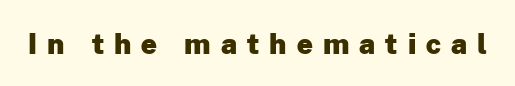
Q: Is the text bold? A: Yes.
Q: Is the text italic (slanted)? A: No, it is upright.
Q: Is the typeface a serif or a sans-serif typeface? A: Sans-serif.
Q: Is the text underlined? A: No.
Q: Is the spacing between letters normal or unusually wide? A: Unusually wide.
Q: Width (condensed, normal, or wide)? A: Normal.
Q: Stroke contrast? A: Low.
Q: x-height? A: Medium.
Q: Monospaced? A: No.
